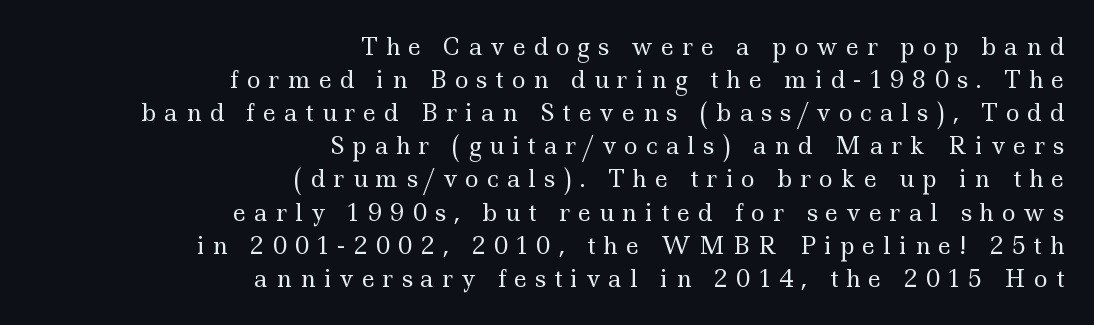
Unbolded letterforms with no extra heft. These lines stack with their right ends in a neat column. Nobody drew a line under any word here. Unlike italic type, these characters show no tilt at all.
